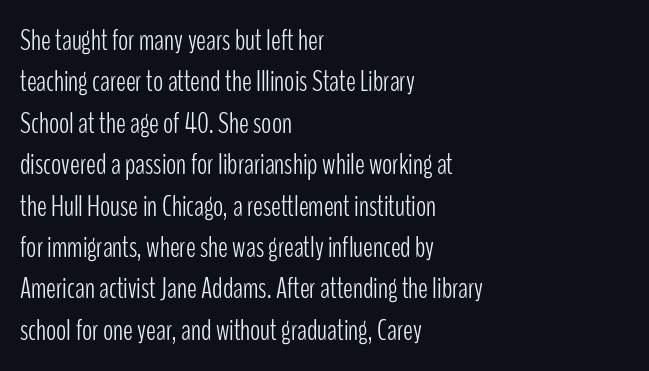
Font category for this specimen: sans-serif. Visually the block forms a straight wall on the left and a jagged coastline on the right. Does the leading feel generous? No, just average. Weight: regular or lighter.
